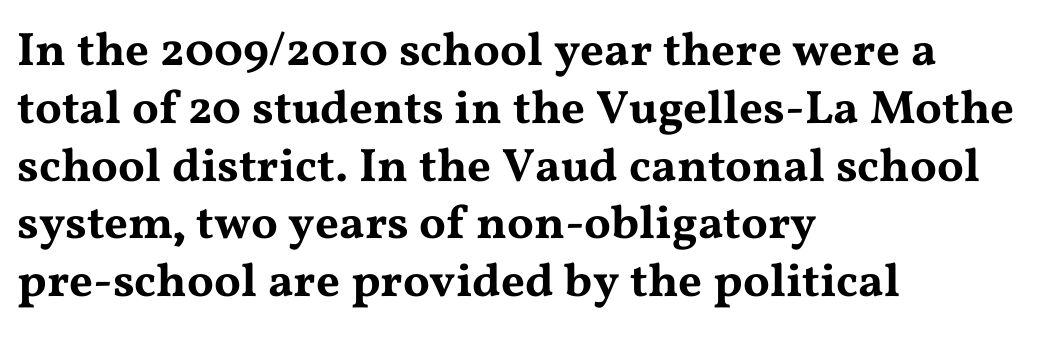
The image shows 47 px wide serif type, upright; set left-aligned, line spacing 1.23x, normal letter spacing, not underlined; medium stroke contrast and a medium x-height.
